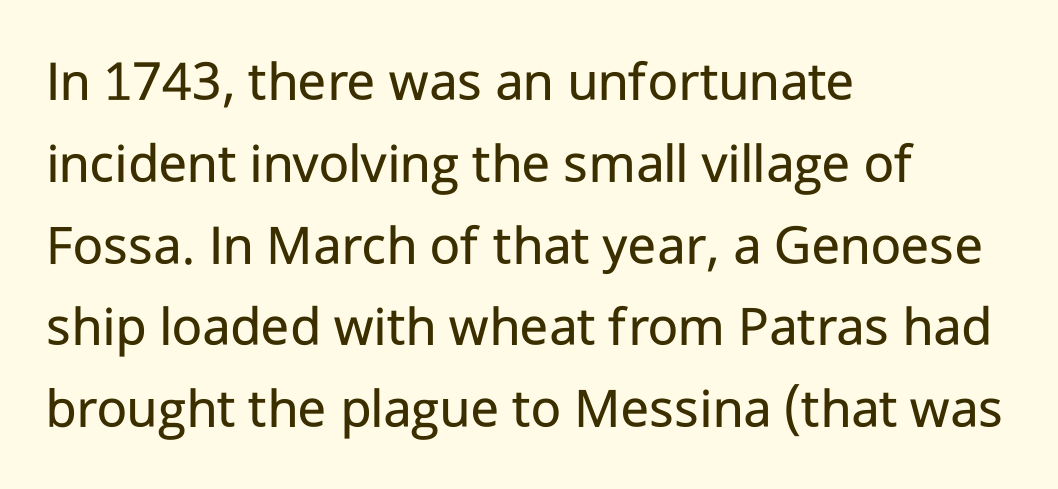
Q: Is the text bold? A: No.
Q: Is the text italic (slanted)? A: No, it is upright.
Q: Is the typeface a serif or a sans-serif typeface? A: Sans-serif.
Q: Is the text underlined? A: No.
Q: How is the paragraph aligned? A: Left-aligned.
Q: Is the spacing between letters normal or unusually wide? A: Normal.
Q: Is the spacing between lines tight, normal or loose? A: Normal.
Q: Width (condensed, normal, or wide)? A: Normal.
Q: Stroke contrast? A: Low.
Q: x-height? A: Medium.
Q: Monospaced? A: No.
